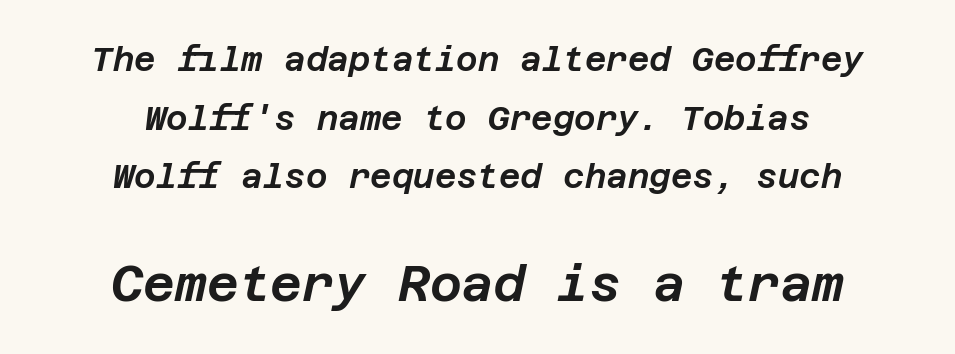
Q: Is the text italic (slanted)? A: Yes, it leans right by about 12 degrees.
Q: Is the text underlined? A: No.
Q: How is the paragraph aligned? A: Centered.
Q: Is the spacing between letters normal or unusually wide? A: Normal.
Q: Which block of text is set in a larger size, the first (top) or the second (bottom)? A: The second (bottom) one.
Q: Width (condensed, normal, or wide)? A: Normal.
Q: Stroke contrast? A: Low.
Q: x-height? A: Large.
